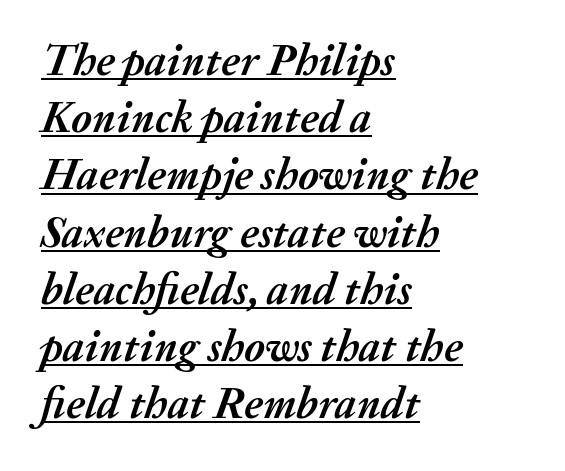
The image shows 44 px semibold type, italic (leaning right); set left-aligned, normal line spacing (1.3x), normal letter spacing, underlined; medium stroke contrast and a medium x-height.
